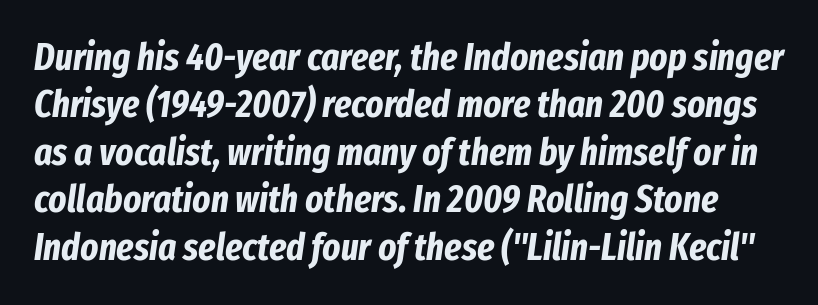
Q: Is the text bold? A: Yes.
Q: Is the text italic (slanted)? A: Yes, it leans right by about 8 degrees.
Q: Is the text underlined? A: No.
Q: Is the spacing between letters normal or unusually wide? A: Normal.
Q: Is the spacing between lines tight, normal or loose? A: Normal.
Q: Width (condensed, normal, or wide)? A: Condensed.
Q: Stroke contrast? A: Low.
Q: x-height? A: Medium.
Q: Monospaced? A: No.
